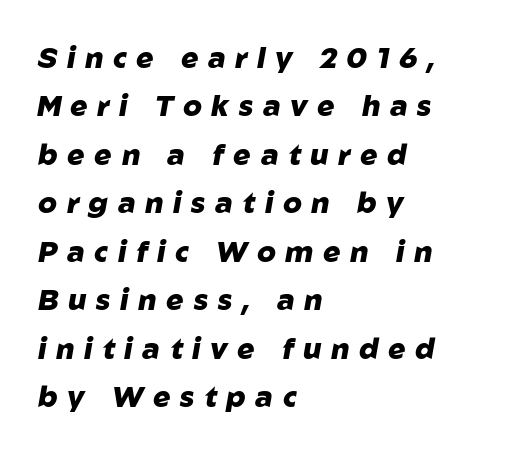
Tall strokes in this sample are angled rather than plumb. Rows of type keep a routine distance in the vertical direction. This is heavy type, rendered in bold. Glance below the letters and you will spot only blank space.
